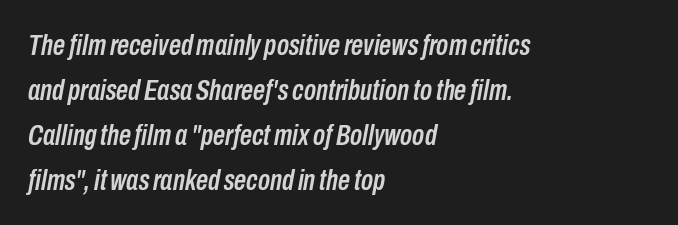
The image shows 30 px condensed type, italic (leaning right); set left-aligned, normal line spacing (1.5x), normal letter spacing, not underlined; low stroke contrast and a medium x-height.
